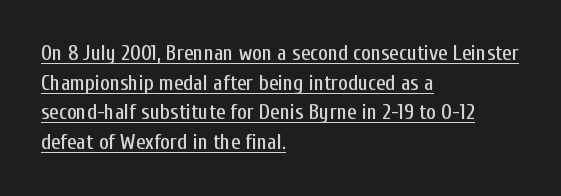
Q: Is the text italic (slanted)? A: No, it is upright.
Q: Is the text underlined? A: Yes.
Q: How is the paragraph aligned? A: Left-aligned.
Q: Is the spacing between letters normal or unusually wide? A: Normal.
Q: Is the spacing between lines tight, normal or loose? A: Normal.
